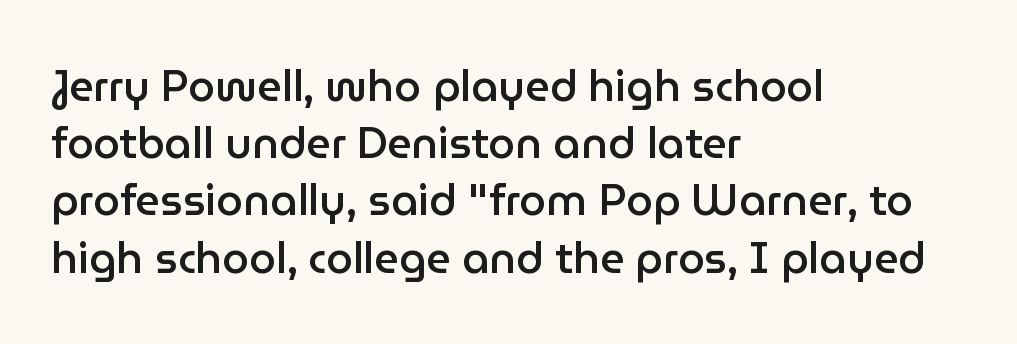
The image shows 43 px semibold sans-serif type, upright; set left-aligned, normal line spacing (1.33x), normal letter spacing, not underlined; low stroke contrast and a medium x-height.
